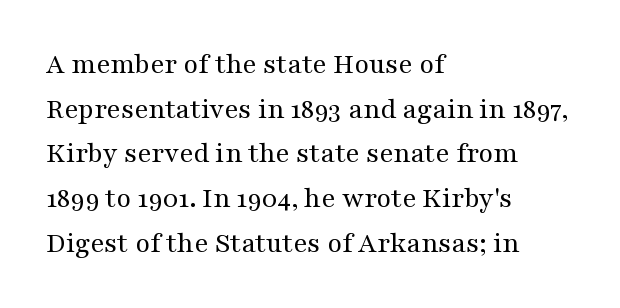
Proportional: the letters do not fall into vertical columns. The leading is moderate, giving the passage an even texture. The space beneath each line is pristine and unruled. These lines stack with their left ends in a neat column. The typesetting does not lean heavy: it is not bold.
